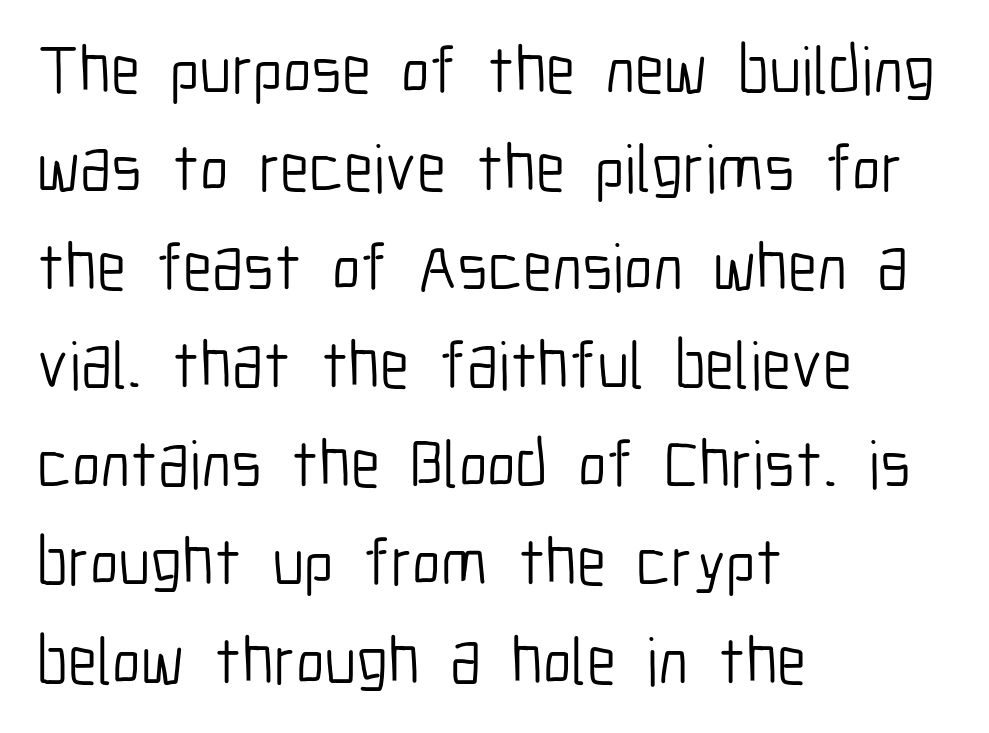
{"serif": "no", "italic": "no", "bold": "no", "weight": "light", "width": "condensed", "stroke_contrast": "low", "x_height": "medium", "monospaced": "no", "underline": "no", "align": "left", "line_spacing": "normal", "line_spacing_ratio": 1.47, "letter_spacing": "normal", "letter_spacing_em": 0.0, "glyph_px": 67}
